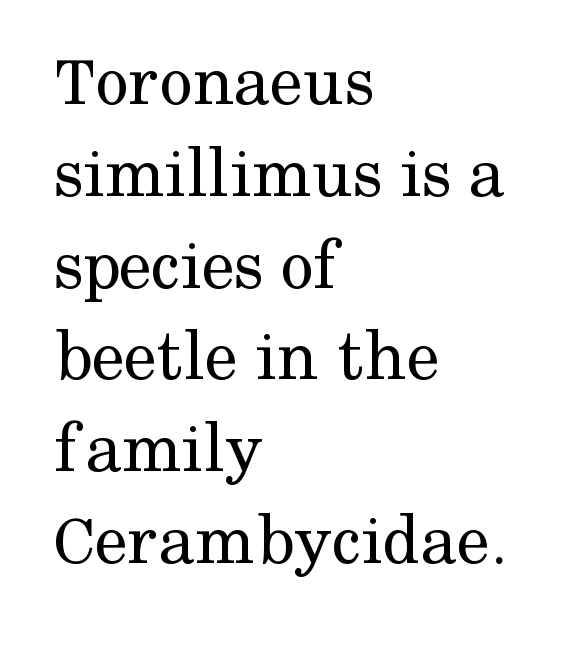
Q: Is the text bold? A: No.
Q: Is the text italic (slanted)? A: No, it is upright.
Q: Is the typeface a serif or a sans-serif typeface? A: Serif.
Q: Is the text underlined? A: No.
Q: How is the paragraph aligned? A: Left-aligned.
Q: Is the spacing between letters normal or unusually wide? A: Normal.
Q: Width (condensed, normal, or wide)? A: Normal.
Q: Stroke contrast? A: Medium.
Q: x-height? A: Medium.
Q: Monospaced? A: No.
